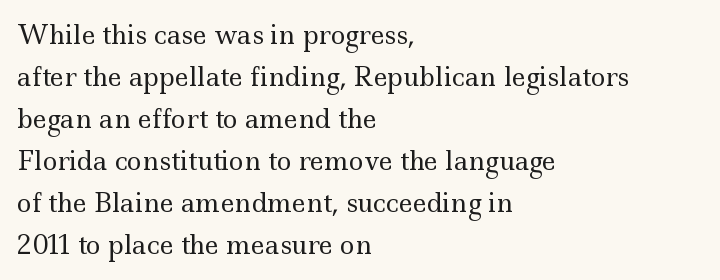
Style check: upright. Is the letter spacing exaggerated? No — it looks like the ordinary default. This block has exactly the height ordinary leading produces. The strokes carry an ordinary text weight at most.
